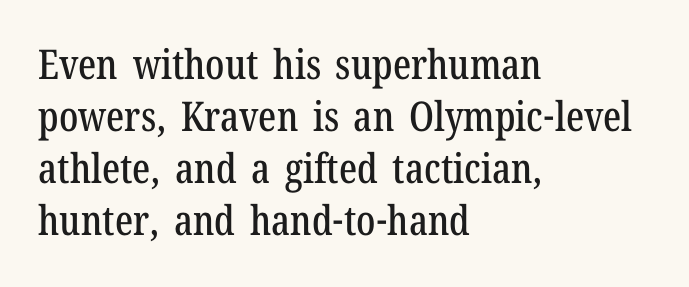
{"serif": "yes", "italic": "no", "width": "condensed", "stroke_contrast": "low", "x_height": "medium", "monospaced": "no", "underline": "no", "align": "left", "line_spacing": "normal", "line_spacing_ratio": 1.27, "letter_spacing": "normal", "letter_spacing_em": 0.0, "glyph_px": 41}
